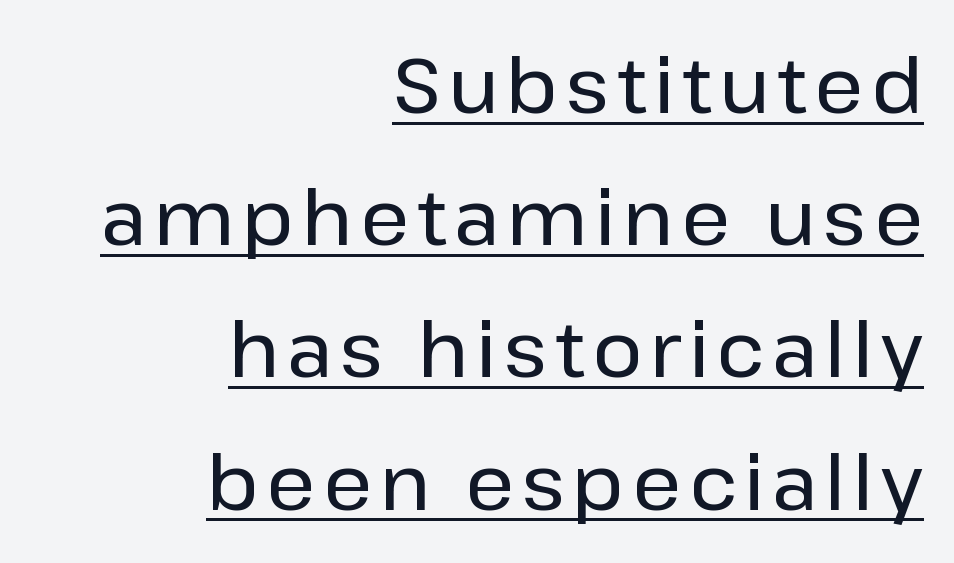
The image shows 76 px sans-serif type, upright; set right-aligned, line spacing 1.74x, underlined; low stroke contrast and a medium x-height.
